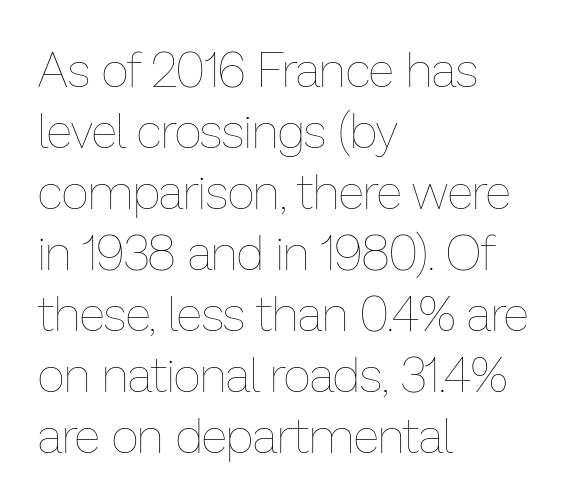
Q: Is the text bold? A: No.
Q: Is the text italic (slanted)? A: No, it is upright.
Q: Is the text underlined? A: No.
Q: How is the paragraph aligned? A: Left-aligned.
Q: Is the spacing between letters normal or unusually wide? A: Normal.
Q: Is the spacing between lines tight, normal or loose? A: Normal.
Q: Width (condensed, normal, or wide)? A: Normal.
Q: Stroke contrast? A: Low.
Q: x-height? A: Medium.
Q: Monospaced? A: No.
